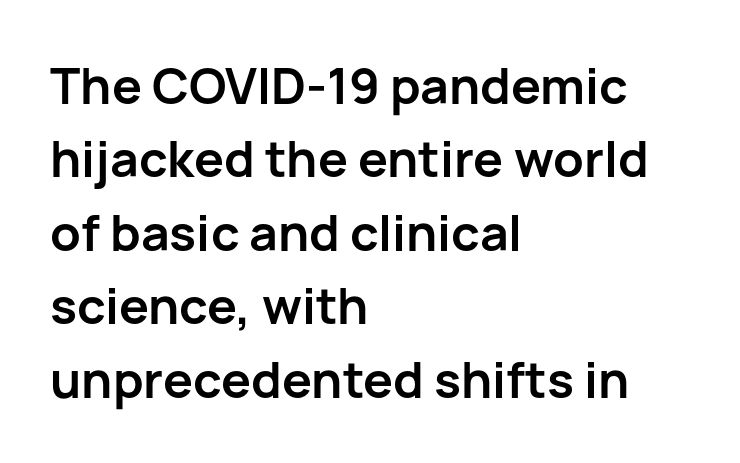
The image shows 50 px semibold sans-serif type, upright; set left-aligned, normal line spacing (1.47x), normal letter spacing, not underlined; low stroke contrast and a medium x-height.
